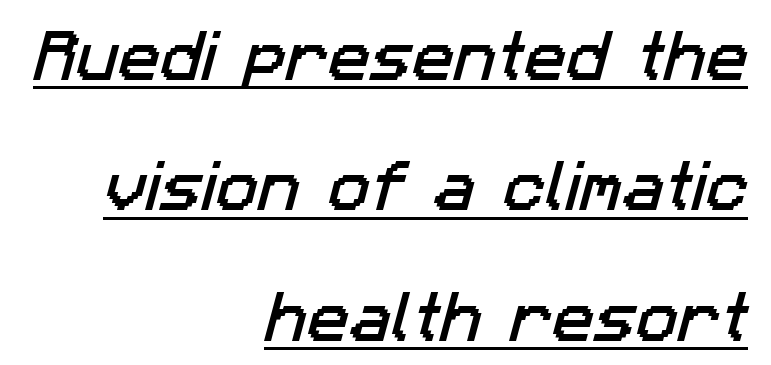
{"serif": "no", "width": "normal", "stroke_contrast": "low", "x_height": "medium", "monospaced": "no", "underline": "yes", "align": "right", "line_spacing": "loose", "line_spacing_ratio": 2.33, "letter_spacing": "normal", "letter_spacing_em": 0.0, "glyph_px": 56}
